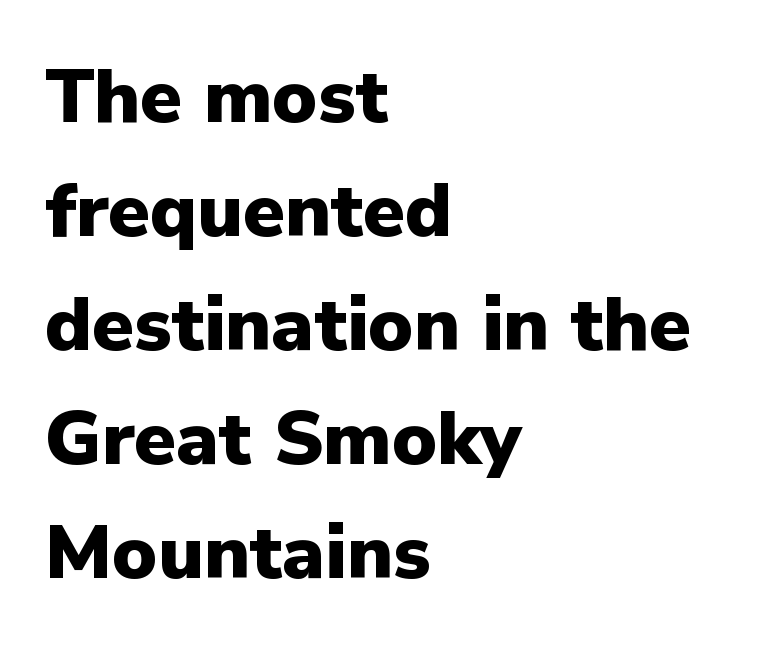
{"serif": "no", "italic": "no", "bold": "yes", "weight": "heavy", "width": "normal", "stroke_contrast": "low", "x_height": "medium", "monospaced": "no", "underline": "no", "align": "left", "line_spacing": "normal", "line_spacing_ratio": 1.5, "letter_spacing": "normal", "letter_spacing_em": 0.0, "glyph_px": 76}
